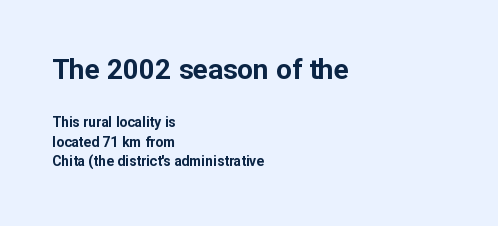
Q: Is the text bold? A: Yes.
Q: Is the text italic (slanted)? A: No, it is upright.
Q: Is the typeface a serif or a sans-serif typeface? A: Sans-serif.
Q: Is the text underlined? A: No.
Q: How is the paragraph aligned? A: Left-aligned.
Q: Is the spacing between letters normal or unusually wide? A: Normal.
Q: Is the spacing between lines tight, normal or loose? A: Normal.
Q: Which block of text is set in a larger size, the first (top) or the second (bottom)? A: The first (top) one.
Q: Width (condensed, normal, or wide)? A: Normal.
Q: Stroke contrast? A: Low.
Q: x-height? A: Medium.
Q: Monospaced? A: No.
